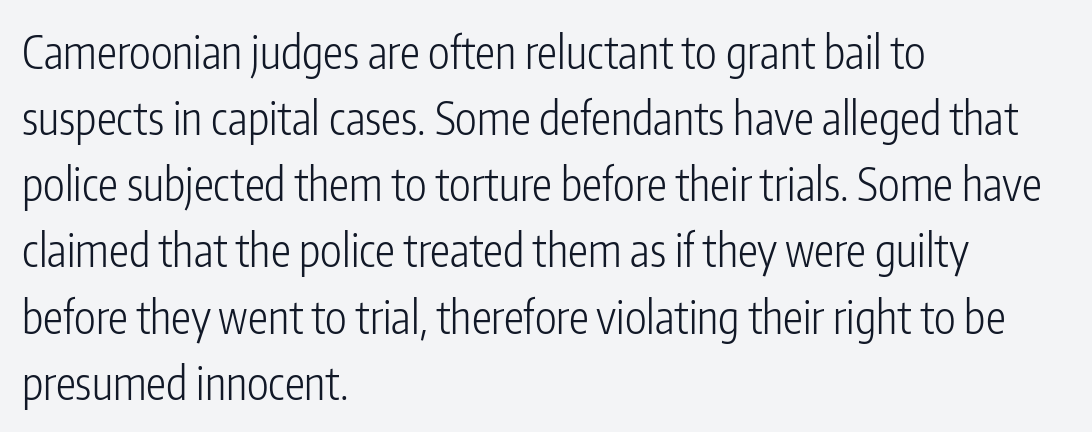
The image shows 45 px light, condensed sans-serif type, upright; set left-aligned, normal line spacing (1.47x), normal letter spacing, not underlined; low stroke contrast and a medium x-height.
